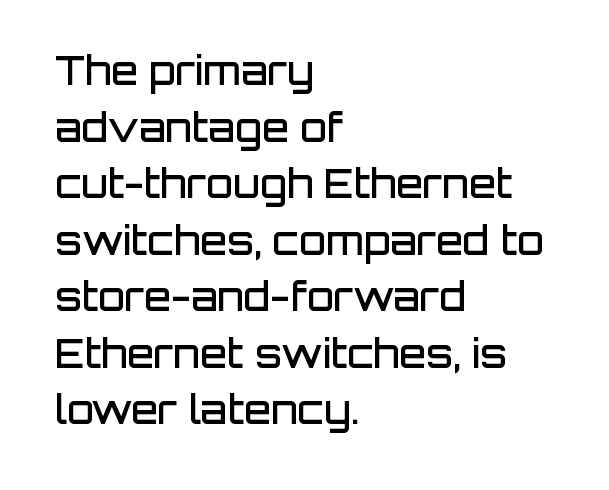
The image shows 39 px semibold sans-serif type, upright; set left-aligned, normal line spacing (1.45x), normal letter spacing, not underlined; low stroke contrast and a large x-height.
